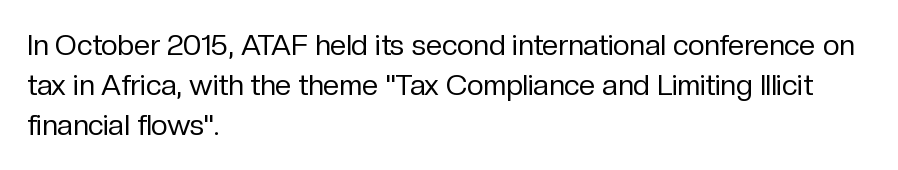
The image shows 29 px regular-weight sans-serif type, upright; set left-aligned, normal line spacing (1.38x), normal letter spacing, not underlined; low stroke contrast and a medium x-height.
